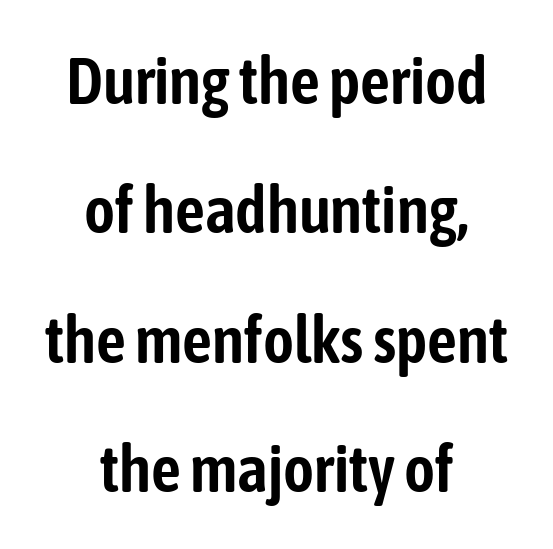
Q: Is the text italic (slanted)? A: No, it is upright.
Q: Is the typeface a serif or a sans-serif typeface? A: Sans-serif.
Q: Is the text underlined? A: No.
Q: How is the paragraph aligned? A: Centered.
Q: Is the spacing between letters normal or unusually wide? A: Normal.
Q: Is the spacing between lines tight, normal or loose? A: Loose.
Q: Width (condensed, normal, or wide)? A: Condensed.
Q: Stroke contrast? A: Low.
Q: x-height? A: Medium.
Q: Monospaced? A: No.
